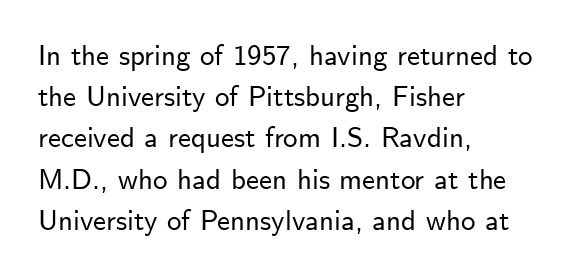
The image shows 29 px sans-serif type, upright; set left-aligned, normal line spacing (1.42x), normal letter spacing, not underlined; low stroke contrast and a small x-height.
